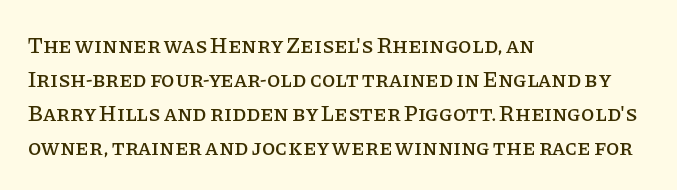
{"italic": "no", "underline": "no", "align": "left", "line_spacing": "normal", "line_spacing_ratio": 1.54, "letter_spacing": "normal", "letter_spacing_em": 0.0, "glyph_px": 22}
